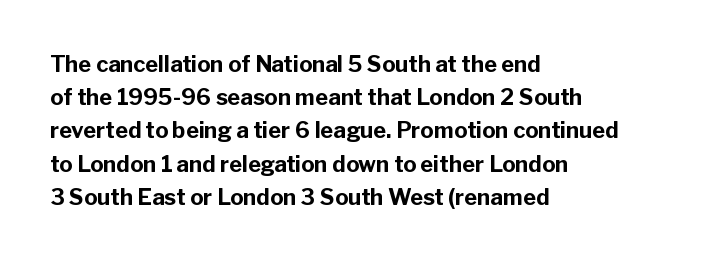
Leading matches the norm, producing a regular column. The area under the type is left untouched. Does extra space separate the letters? No, they use regular spacing. These lines were composed using upright roman letters.
